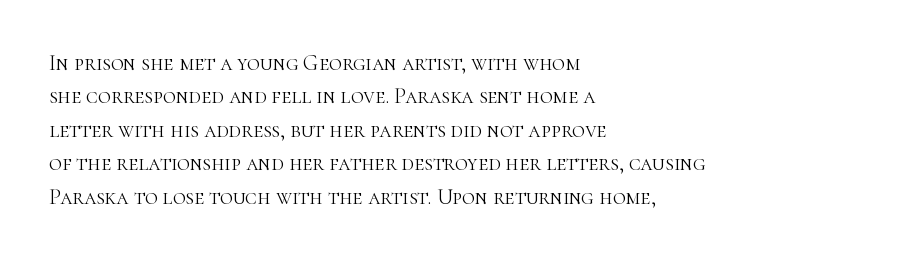
Q: Is the text bold? A: No.
Q: Is the text italic (slanted)? A: No, it is upright.
Q: Is the text underlined? A: No.
Q: How is the paragraph aligned? A: Left-aligned.
Q: Is the spacing between letters normal or unusually wide? A: Normal.
Q: Is the spacing between lines tight, normal or loose? A: Normal.
